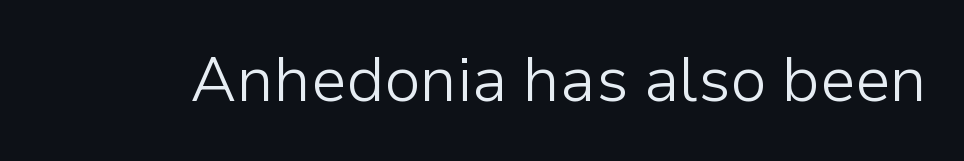
A typesetter would call this zero additional tracking. Note the varied advance widths — an 'i' is clearly narrower than an 'm'. This sample uses a sans-serif face. Is the stroke heavy? The answer is a plain regular-or-lighter. Check under the words: just untouched page.
